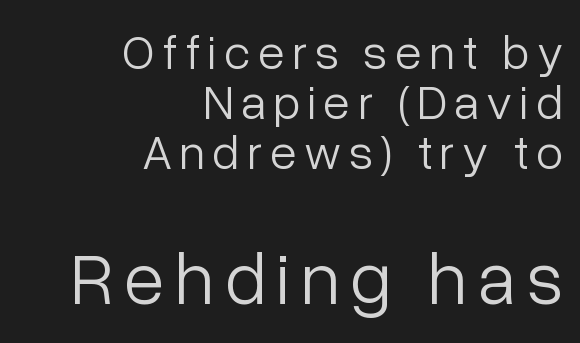
Compared with a flush-left layout, this one pins lines to the opposite, right side. The designer dialed line spacing down below the default. The lettering stays uniformly vertical, giving the passage a roman look. Stems and bowls with no extra thickness — not bold.
